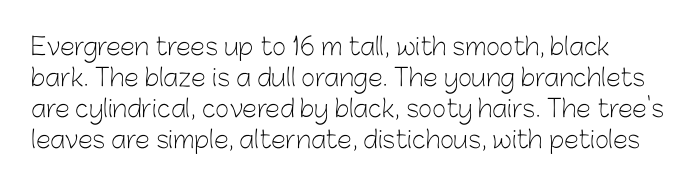
Q: Is the text bold? A: No.
Q: Is the text italic (slanted)? A: No, it is upright.
Q: Is the text underlined? A: No.
Q: Is the spacing between letters normal or unusually wide? A: Normal.
Q: Is the spacing between lines tight, normal or loose? A: Normal.
